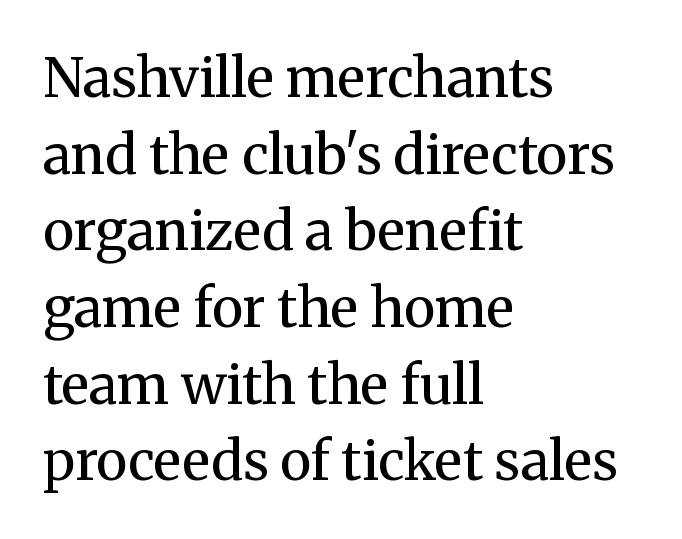
The image shows 54 px regular-weight serif type, upright; set left-aligned, normal line spacing (1.42x), normal letter spacing, not underlined; medium stroke contrast and a medium x-height.
